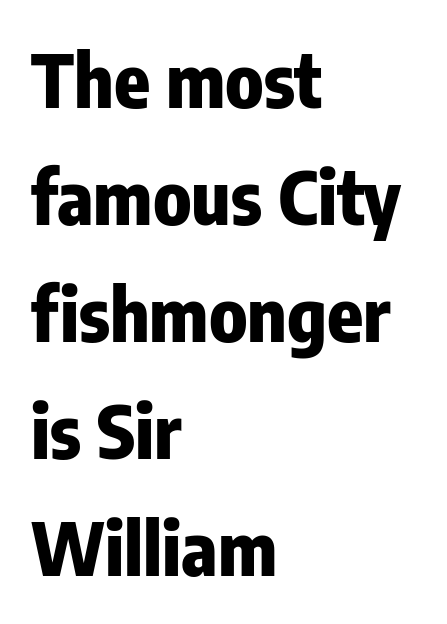
Is this a fixed-width face? No — the glyphs have proportional, varying widths. Students, observe: this is what conventionally led text looks like. This sample uses an upright cut, with every glyph sitting square on the baseline. Is the letter spacing exaggerated? No — it looks like the ordinary default.
